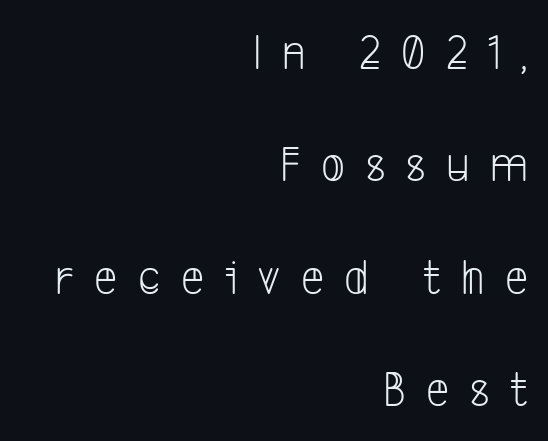
Q: Is the text bold? A: No.
Q: Is the typeface a serif or a sans-serif typeface? A: Sans-serif.
Q: Is the text underlined? A: No.
Q: How is the paragraph aligned? A: Right-aligned.
Q: Is the spacing between letters normal or unusually wide? A: Unusually wide.
Q: Is the spacing between lines tight, normal or loose? A: Loose.
Q: Width (condensed, normal, or wide)? A: Condensed.
Q: Stroke contrast? A: Low.
Q: x-height? A: Medium.
Q: Monospaced? A: No.
